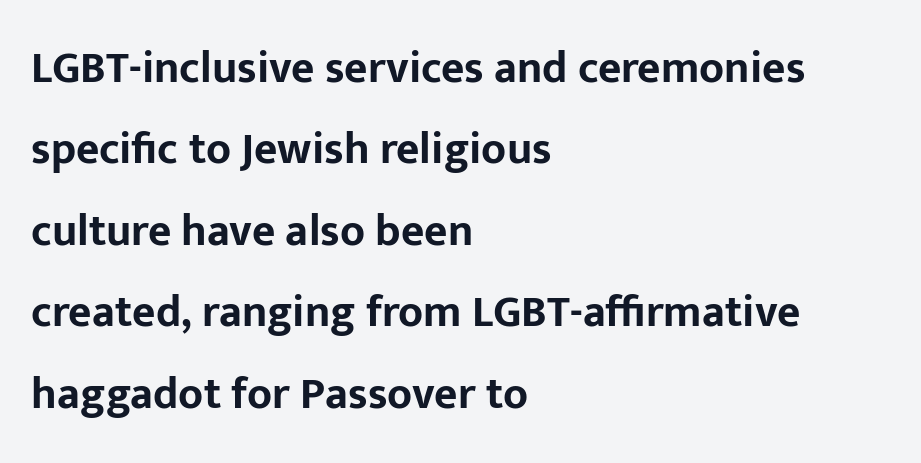
Q: Is the text bold? A: Yes.
Q: Is the text italic (slanted)? A: No, it is upright.
Q: Is the typeface a serif or a sans-serif typeface? A: Sans-serif.
Q: Is the text underlined? A: No.
Q: How is the paragraph aligned? A: Left-aligned.
Q: Is the spacing between letters normal or unusually wide? A: Normal.
Q: Width (condensed, normal, or wide)? A: Normal.
Q: Stroke contrast? A: Low.
Q: x-height? A: Medium.
Q: Monospaced? A: No.
